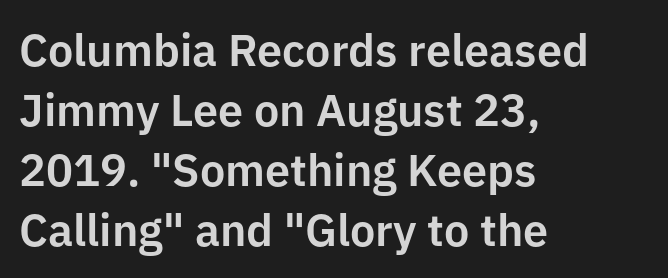
{"serif": "no", "italic": "no", "width": "normal", "stroke_contrast": "low", "x_height": "medium", "monospaced": "no", "underline": "no", "align": "left", "line_spacing": "normal", "line_spacing_ratio": 1.33, "letter_spacing": "normal", "letter_spacing_em": 0.0, "glyph_px": 45}
